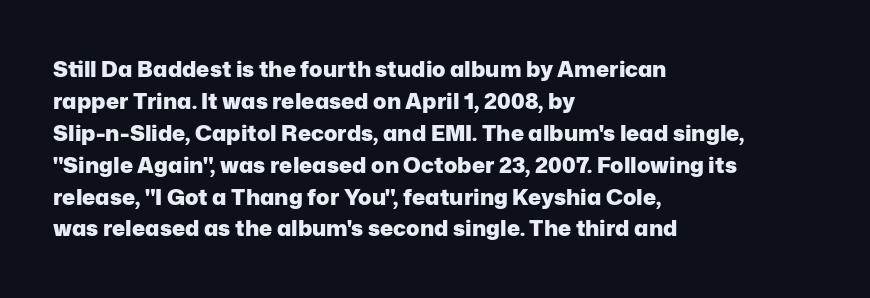
{"italic": "no", "bold": "yes", "underline": "no", "align": "left", "line_spacing": "normal", "line_spacing_ratio": 1.45, "letter_spacing": "normal", "letter_spacing_em": 0.0, "glyph_px": 22}
